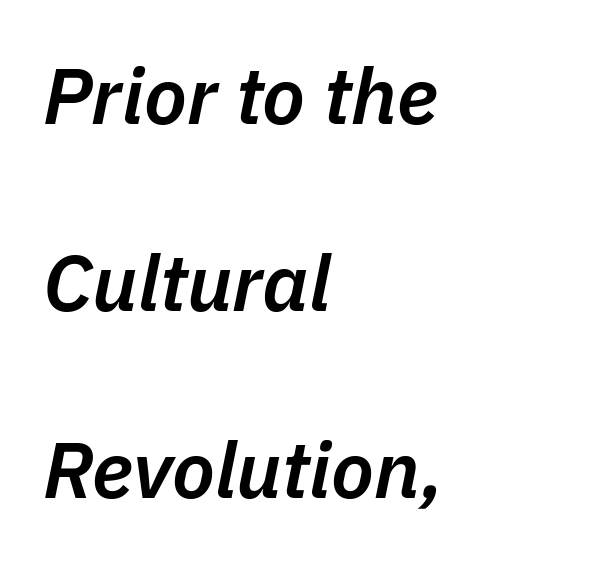
Q: Is the text bold? A: Semi-bold.
Q: Is the text italic (slanted)? A: Yes, it leans right by about 11 degrees.
Q: Is the text underlined? A: No.
Q: How is the paragraph aligned? A: Left-aligned.
Q: Is the spacing between letters normal or unusually wide? A: Normal.
Q: Is the spacing between lines tight, normal or loose? A: Loose.
Q: Width (condensed, normal, or wide)? A: Normal.
Q: Stroke contrast? A: Low.
Q: x-height? A: Medium.
Q: Monospaced? A: No.
